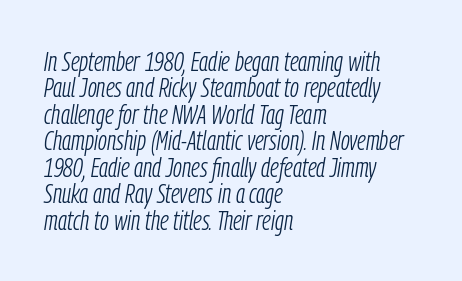
Q: Is the text bold? A: No.
Q: Is the text italic (slanted)? A: Yes, it leans right by about 9 degrees.
Q: Is the text underlined? A: No.
Q: How is the paragraph aligned? A: Left-aligned.
Q: Is the spacing between letters normal or unusually wide? A: Normal.
Q: Is the spacing between lines tight, normal or loose? A: Tight.
